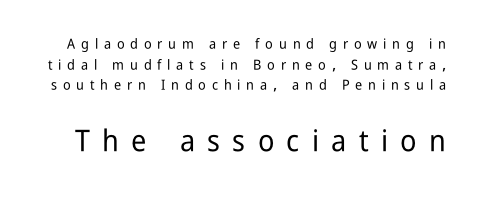
Rows of type keep a routine distance in the vertical direction. The specimen omits any rule beneath the text block's lines. Size contrast runs from small at the top to large at the bottom. Nope, not italic — everything's standing straight. Here the designer chose a conventional face with non-uniform glyph widths. Loose tracking; the words dissolve into strings of separated letters.
